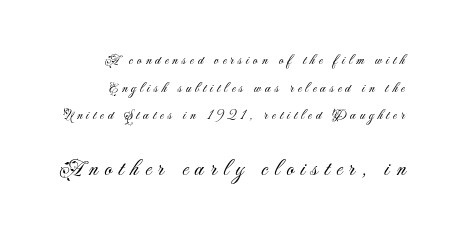
The image shows 23 px text type; set loose line spacing (1.98x), unusually wide letter spacing (+0.29 em), not underlined; the second (bottom) block is 1.64x larger.
